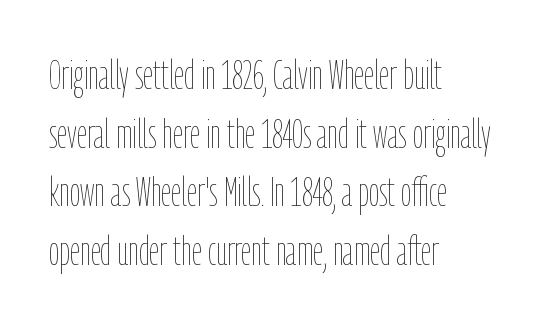
Q: Is the text bold? A: No.
Q: Is the text italic (slanted)? A: No, it is upright.
Q: Is the text underlined? A: No.
Q: How is the paragraph aligned? A: Left-aligned.
Q: Is the spacing between letters normal or unusually wide? A: Normal.
Q: Is the spacing between lines tight, normal or loose? A: Normal.
Q: Width (condensed, normal, or wide)? A: Condensed.
Q: Stroke contrast? A: Low.
Q: x-height? A: Medium.
Q: Monospaced? A: No.
